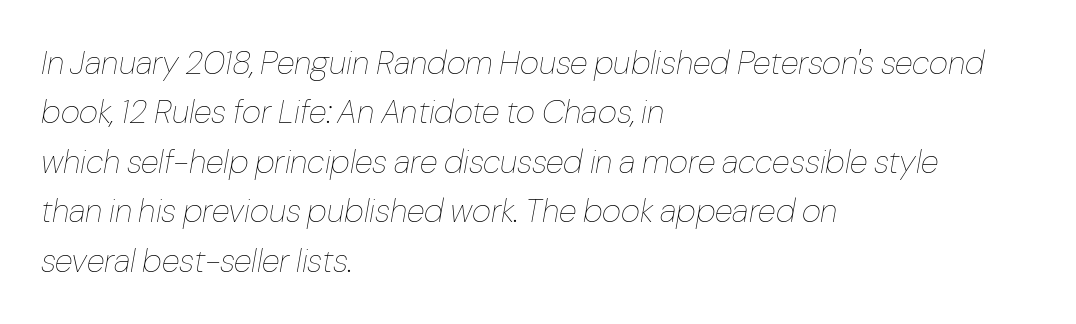
Q: Is the text bold? A: No.
Q: Is the text italic (slanted)? A: Yes, it leans right by about 10 degrees.
Q: Is the text underlined? A: No.
Q: How is the paragraph aligned? A: Left-aligned.
Q: Is the spacing between letters normal or unusually wide? A: Normal.
Q: Is the spacing between lines tight, normal or loose? A: Normal.
Q: Width (condensed, normal, or wide)? A: Normal.
Q: Stroke contrast? A: Low.
Q: x-height? A: Medium.
Q: Monospaced? A: No.
